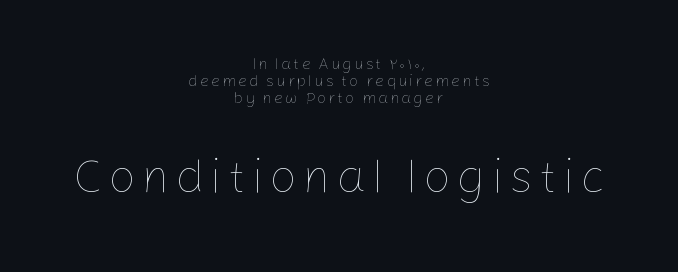
Every row of glyphs is offset so its center matches the block's center. The second block has been scaled up relative to the first. Descender tails drop into unmarked territory. Bold? No — there's no thickening of the strokes. These lines huddle together more closely than default settings would place them. The specimen reads as upright at a glance.
